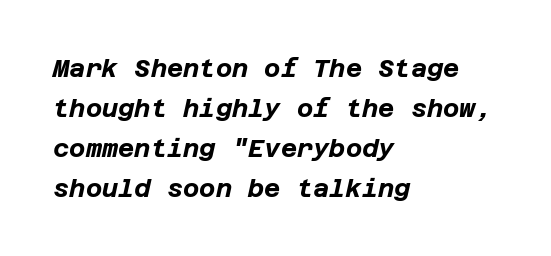
The image shows 25 px bold type, italic (leaning right); set left-aligned, normal line spacing (1.6x), normal letter spacing, not underlined.
